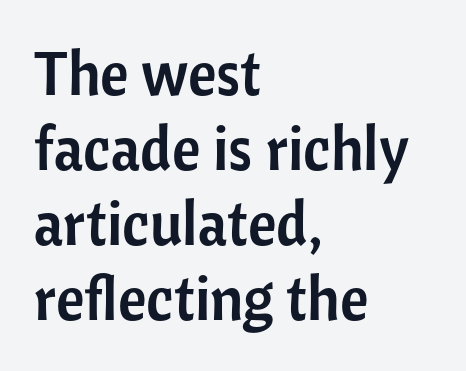
The image shows 61 px sans-serif type, upright; set left-aligned, line spacing 1.23x, normal letter spacing, not underlined; low stroke contrast and a medium x-height.
